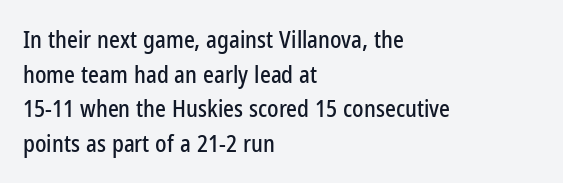
The image shows 23 px text type, upright; set left-aligned, normal line spacing (1.51x), normal letter spacing, not underlined.
